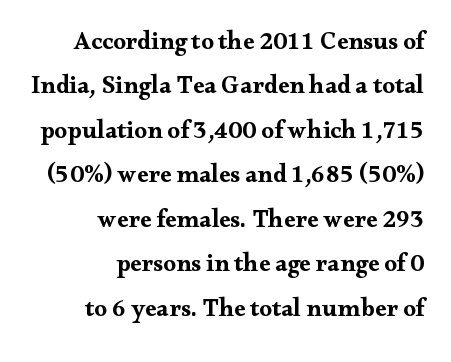
The image shows 25 px bold type, upright; set right-aligned, line spacing 1.78x, normal letter spacing, not underlined.
